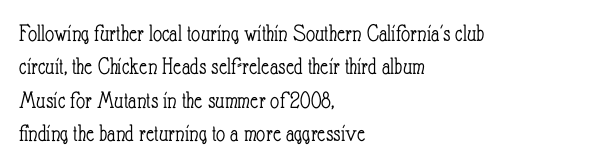
Notice how the stems are strictly vertical — no italics here. Clear beneath every line of the passage. Compared with typical paragraphs, the rows here are spaced about the same. The letters look calm and open, with moderate or lighter stems. Spacing between characters is what you'd get straight out of the box.
